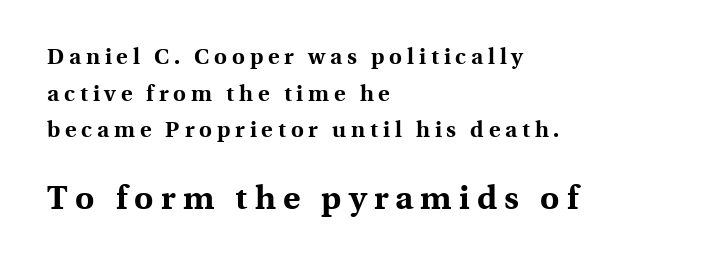
Note: serifs present on the glyphs. The letterforms stand isolated, each surrounded by extra space. Alignment: flush left. Think of a printed novel: that variable character pitch is what you see here. You'd pick this weight for a headline — it's a proper bold. This is the regular roman posture of the typeface.
